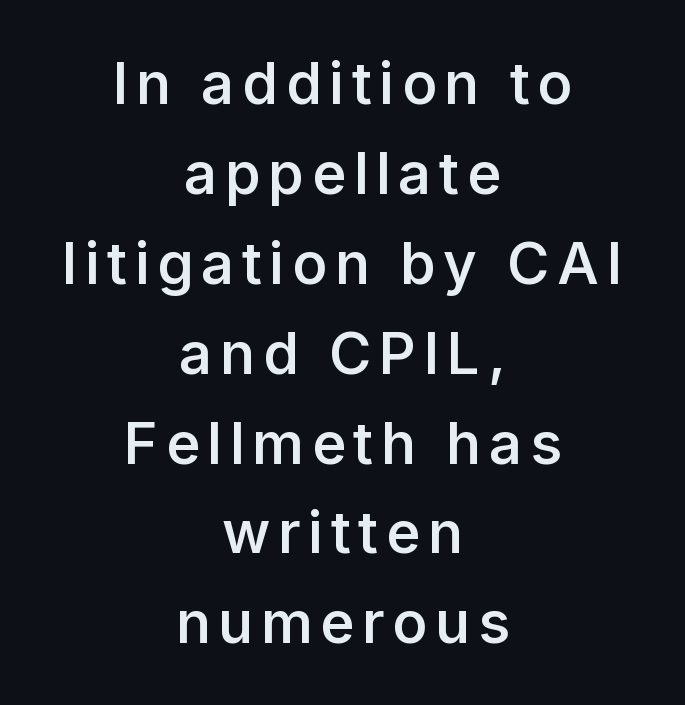
{"serif": "no", "italic": "no", "bold": "semi", "weight": "semibold", "width": "normal", "stroke_contrast": "low", "x_height": "medium", "monospaced": "no", "underline": "no", "align": "center", "line_spacing": "normal", "line_spacing_ratio": 1.55, "glyph_px": 58}
